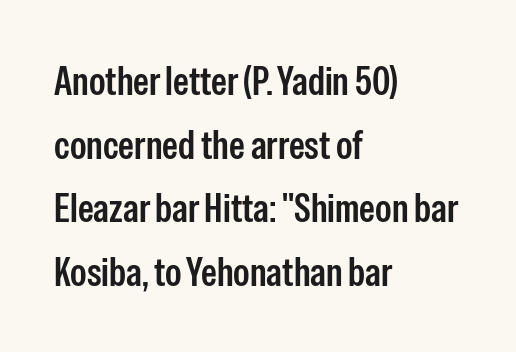
{"serif": "no", "italic": "no", "width": "condensed", "stroke_contrast": "low", "x_height": "medium", "monospaced": "no", "underline": "no", "align": "left", "line_spacing": "normal", "line_spacing_ratio": 1.59, "letter_spacing": "normal", "letter_spacing_em": 0.0, "glyph_px": 40}
